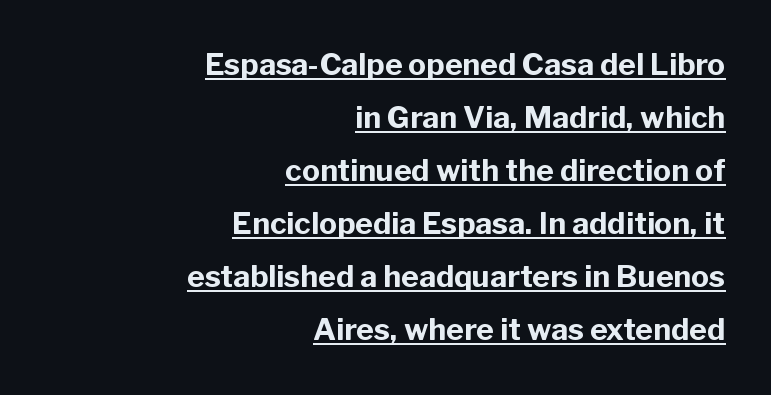
Q: Is the text bold? A: Yes.
Q: Is the text italic (slanted)? A: No, it is upright.
Q: Is the typeface a serif or a sans-serif typeface? A: Sans-serif.
Q: Is the text underlined? A: Yes.
Q: How is the paragraph aligned? A: Right-aligned.
Q: Is the spacing between letters normal or unusually wide? A: Normal.
Q: Width (condensed, normal, or wide)? A: Normal.
Q: Stroke contrast? A: Low.
Q: x-height? A: Medium.
Q: Monospaced? A: No.
